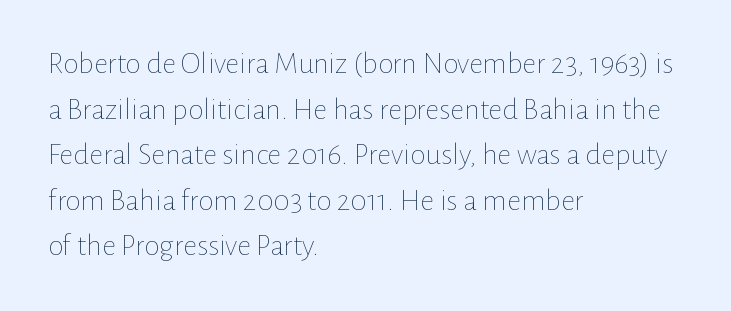
The weight would be labelled regular, book, light, or lighter still. The zone under the glyphs is completely vacant. If you measured baseline to baseline, you'd find a middling distance. Do the characters align in a grid? No, the font is proportional. The gaps between neighbouring characters are ordinary and unremarkable. Notice how the stems are strictly vertical — no italics here.
